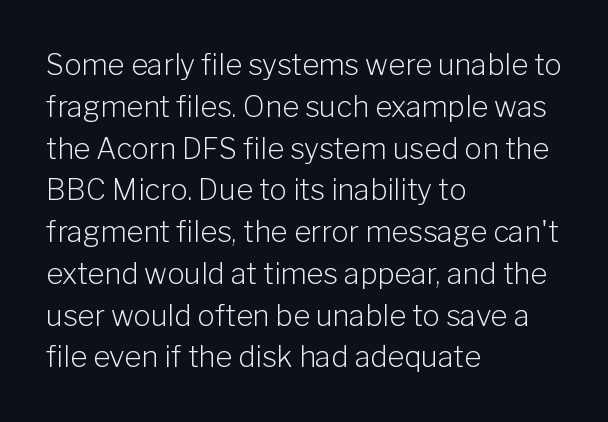
Tall strokes in this sample are plumb rather than angled. No feet cap the strokes, marking this as sans-serif type. Glance below the letters and you will spot only blank space. Every row of glyphs begins at an identical x-position on the left. The face used here is proportionally spaced, like ordinary book or web type. The letters sit at their default tracking, neither squeezed nor spread.
